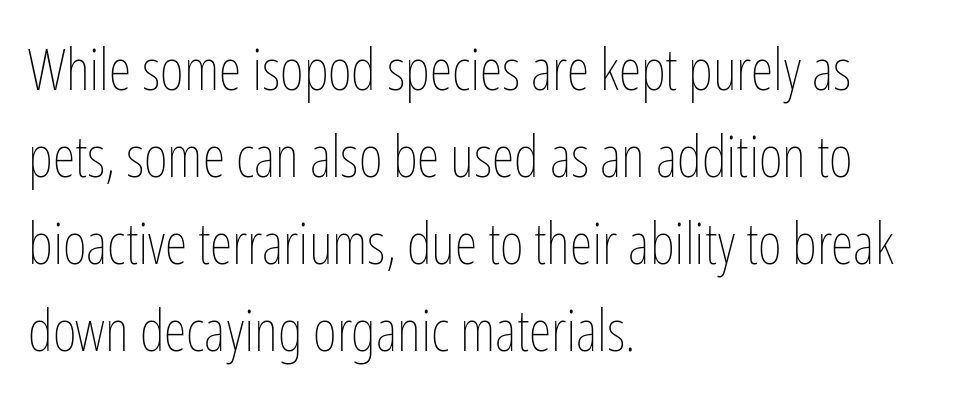
The image shows 58 px thin, condensed type, upright; set left-aligned, normal line spacing (1.5x), normal letter spacing, not underlined; low stroke contrast and a medium x-height.
